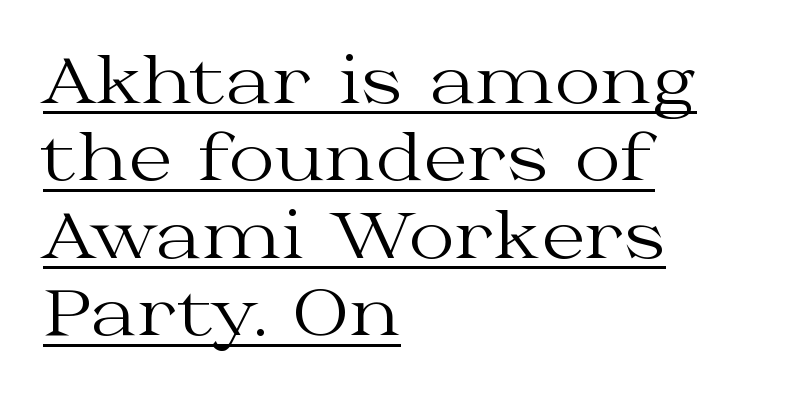
Q: Is the text bold? A: No.
Q: Is the text italic (slanted)? A: No, it is upright.
Q: Is the typeface a serif or a sans-serif typeface? A: Serif.
Q: Is the text underlined? A: Yes.
Q: How is the paragraph aligned? A: Left-aligned.
Q: Is the spacing between letters normal or unusually wide? A: Normal.
Q: Width (condensed, normal, or wide)? A: Wide.
Q: Stroke contrast? A: Medium.
Q: x-height? A: Medium.
Q: Monospaced? A: No.
